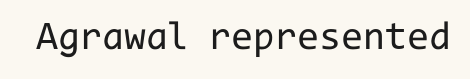
The image shows 40 px regular-weight sans-serif type, upright, monospaced; set normal letter spacing, not underlined; low stroke contrast and a medium x-height.
